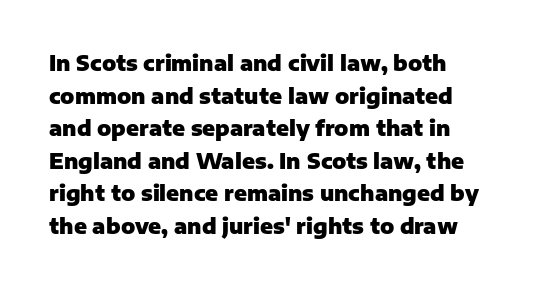
Q: Is the text bold? A: Yes.
Q: Is the text italic (slanted)? A: No, it is upright.
Q: Is the text underlined? A: No.
Q: How is the paragraph aligned? A: Left-aligned.
Q: Is the spacing between letters normal or unusually wide? A: Normal.
Q: Is the spacing between lines tight, normal or loose? A: Normal.
